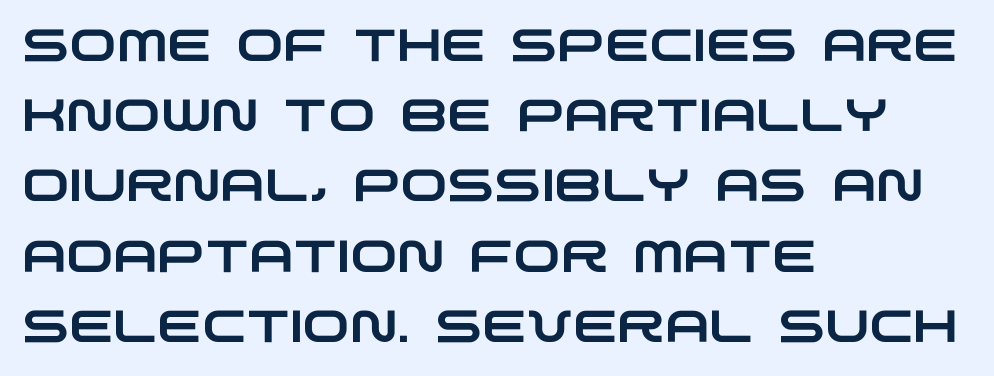
{"serif": "no", "width": "wide", "stroke_contrast": "low", "x_height": "large", "monospaced": "no", "underline": "no", "align": "left", "line_spacing": "normal", "line_spacing_ratio": 1.56, "letter_spacing": "normal", "letter_spacing_em": 0.0, "glyph_px": 45}
